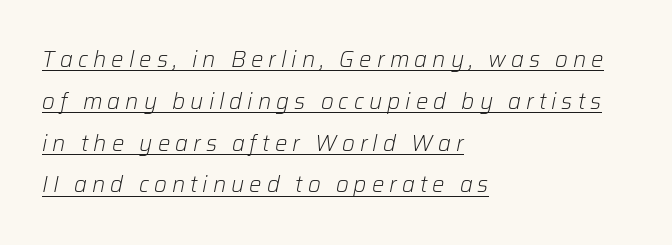
Looking at the ascenders, they clearly lean. The words here are underlined. Weight class: somewhere from thin through regular. Students, observe: this is what heavily led, spacious text looks like. The rag falls on the right side of this text block. Honestly, the letter spacing is so wide it's the main thing you notice.
